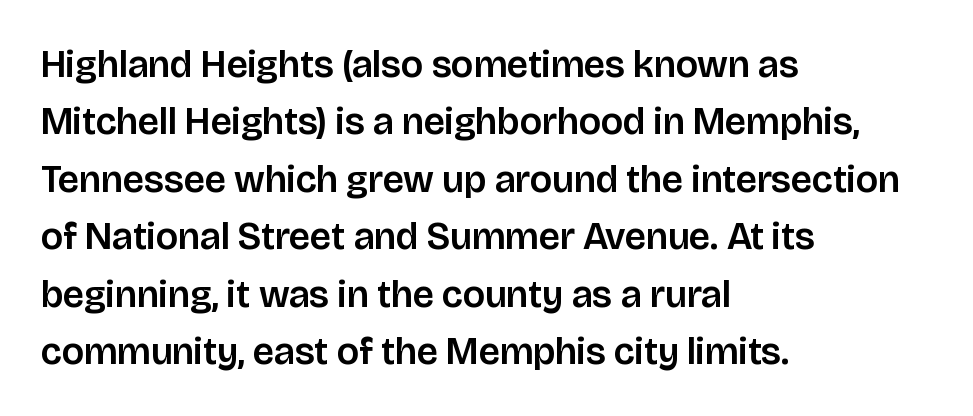
These lines are composed in type without serifs. One-word summary of the alignment: left. Inter-character spacing is left at the font's built-in metrics. Honestly, there is no underline to notice here at all. Vertically, the passage feels balanced, rows spaced as you'd expect. Posture: vertical.
